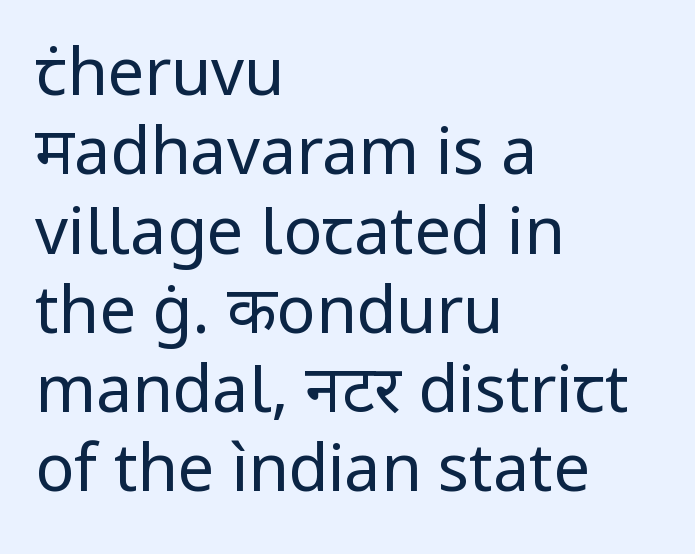
Q: Is the text bold? A: No.
Q: Is the text italic (slanted)? A: No, it is upright.
Q: Is the typeface a serif or a sans-serif typeface? A: Sans-serif.
Q: Is the text underlined? A: No.
Q: How is the paragraph aligned? A: Left-aligned.
Q: Is the spacing between letters normal or unusually wide? A: Normal.
Q: Width (condensed, normal, or wide)? A: Normal.
Q: Stroke contrast? A: Low.
Q: x-height? A: Medium.
Q: Monospaced? A: No.
